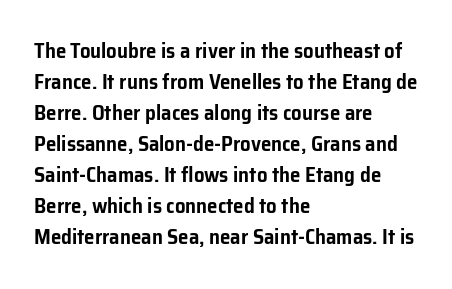
The image shows 21 px text type, upright; set left-aligned, normal line spacing (1.48x), normal letter spacing, not underlined.
